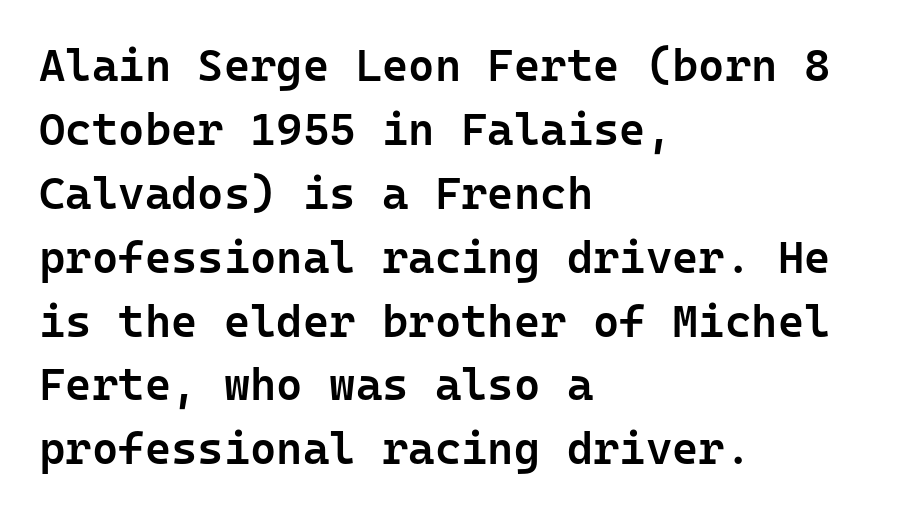
Tall strokes in this sample are plumb rather than angled. Line starts are locked; line ends wander. Descenders are the only things crossing below the line. Think of a typewriter: that constant character pitch is what you see here. Line spacing here is normal. The letterforms sit shoulder to shoulder at normal distance.
